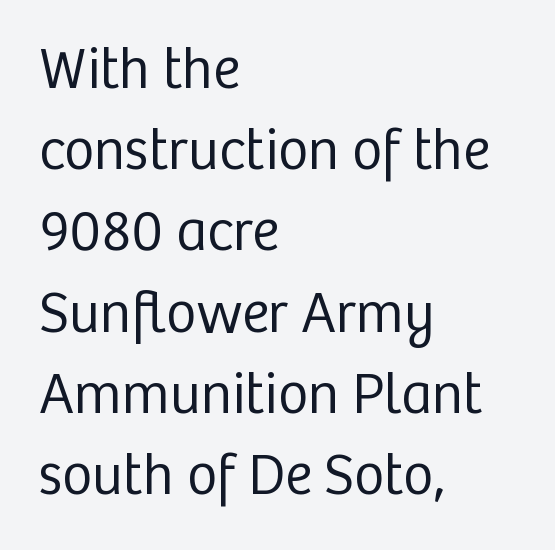
Q: Is the text bold? A: No.
Q: Is the text italic (slanted)? A: No, it is upright.
Q: Is the typeface a serif or a sans-serif typeface? A: Sans-serif.
Q: Is the text underlined? A: No.
Q: How is the paragraph aligned? A: Left-aligned.
Q: Is the spacing between letters normal or unusually wide? A: Normal.
Q: Is the spacing between lines tight, normal or loose? A: Normal.
Q: Width (condensed, normal, or wide)? A: Normal.
Q: Stroke contrast? A: Low.
Q: x-height? A: Medium.
Q: Monospaced? A: No.
